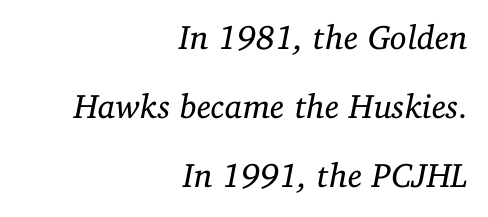
{"serif": "yes", "italic": "yes", "lean": "right", "slant_degrees": 11, "bold": "no", "weight": "regular", "width": "normal", "stroke_contrast": "low", "x_height": "medium", "monospaced": "no", "underline": "no", "align": "right", "line_spacing": "loose", "line_spacing_ratio": 2.03, "letter_spacing": "normal", "letter_spacing_em": 0.0, "glyph_px": 34}
